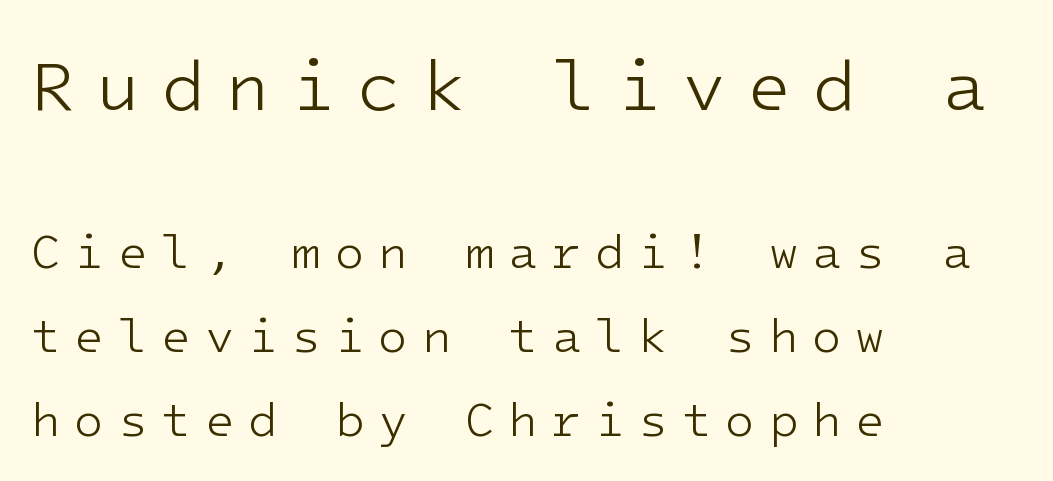
{"serif": "no", "italic": "no", "bold": "no", "weight": "light", "width": "normal", "stroke_contrast": "low", "x_height": "medium", "monospaced": "yes", "underline": "no", "align": "left", "line_spacing_ratio": 1.75, "letter_spacing": "wide", "letter_spacing_em": 0.29, "larger_block": "first", "size_ratio": 1.5, "glyph_px": 72}
